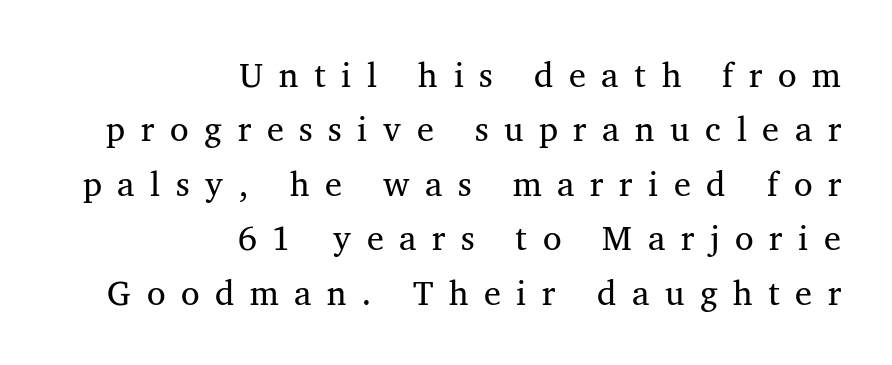
The passage shown is typed in a proportional face where columns would drift. Leading matches the norm, producing a regular column. Does extra space separate the letters? Yes, quite a lot of it. Stroke thickness stays within the range of a standard reading face or lighter. Visually the block forms a straight wall on the right and a jagged coastline on the left.
